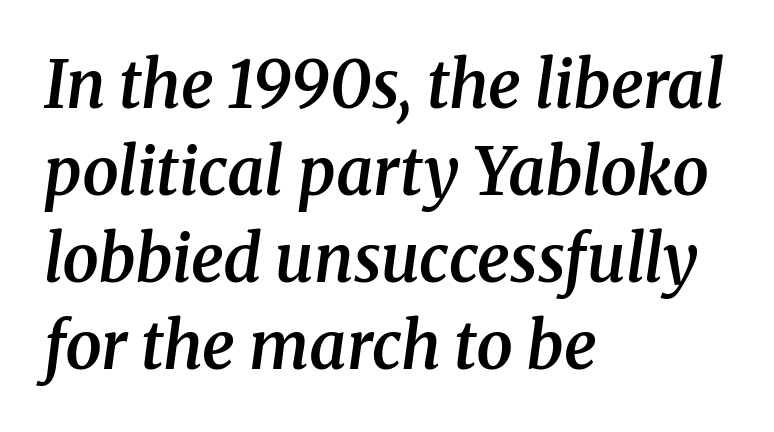
{"serif": "yes", "italic": "yes", "lean": "right", "slant_degrees": 8, "bold": "semi", "weight": "semibold", "width": "normal", "stroke_contrast": "medium", "x_height": "medium", "monospaced": "no", "underline": "no", "align": "left", "line_spacing": "normal", "line_spacing_ratio": 1.34, "letter_spacing": "normal", "letter_spacing_em": 0.0, "glyph_px": 65}
